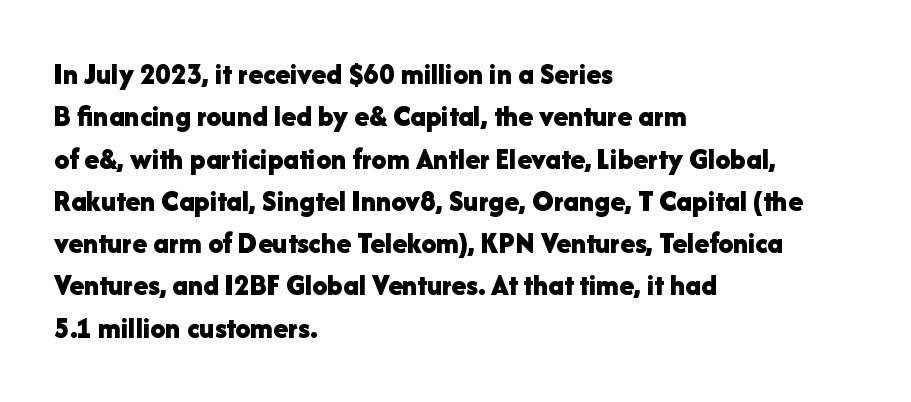
The face used here is a sans, in the tradition of grotesques and geometrics. Style check: upright. In terms of leading, this rendering sits right in the middle. The space directly below the letters is spotless. Looks like regular typesetting: each glyph gets only the width it needs.
